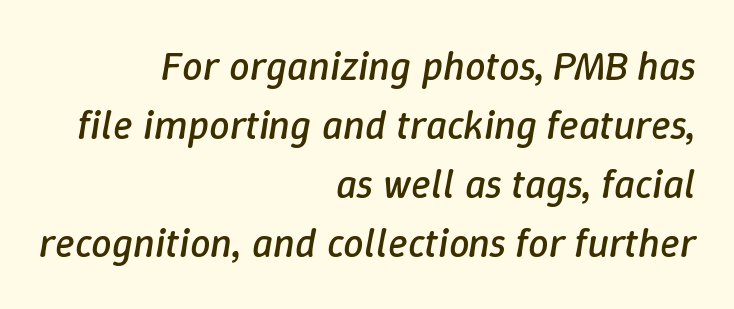
{"italic": "yes", "lean": "right", "slant_degrees": 9, "bold": "no", "weight": "regular", "width": "normal", "stroke_contrast": "low", "x_height": "medium", "monospaced": "no", "underline": "no", "align": "right", "line_spacing": "normal", "line_spacing_ratio": 1.44, "letter_spacing": "normal", "letter_spacing_em": 0.0, "glyph_px": 41}
